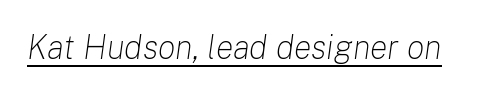
The strokes carry an ordinary text weight at most. The glyphs look as if they've been sheared to an angle. The passage shown is typed in a proportional face where columns would drift. Here the glyphs are tracked normally, forming tight word shapes. A continuous stroke trails under the words, as in a hyperlink.
